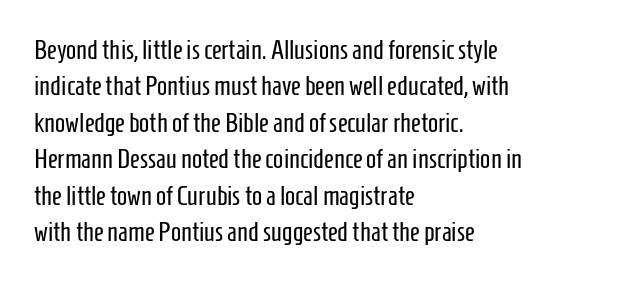
The image shows 27 px text type, upright; set left-aligned, normal line spacing (1.35x), normal letter spacing, not underlined.
